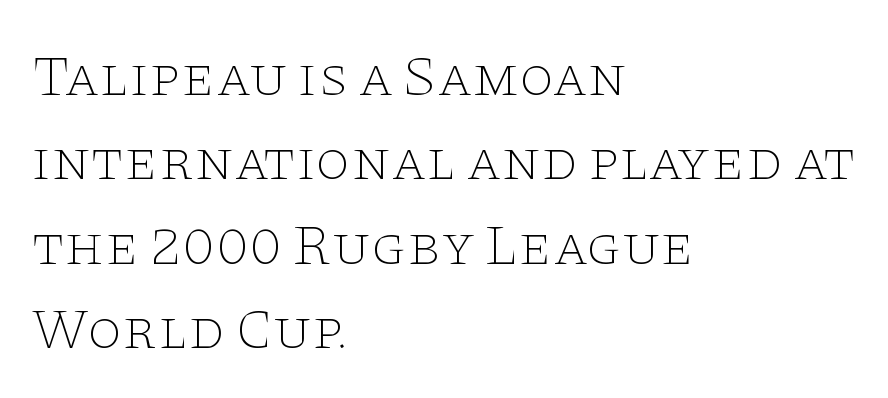
The image shows 57 px thin, wide serif type, upright; set left-aligned, normal line spacing (1.48x), normal letter spacing, not underlined; low stroke contrast and a large x-height.
